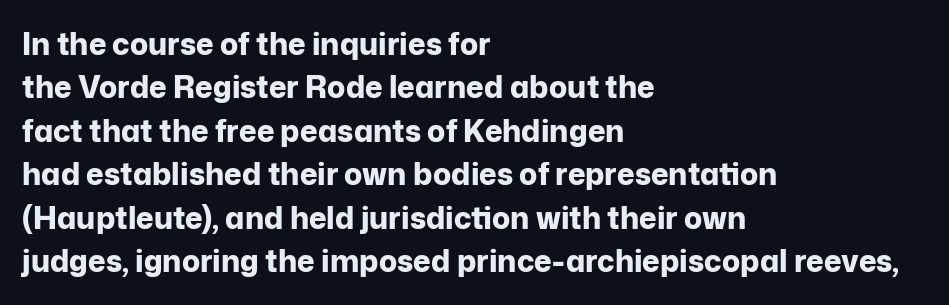
{"serif": "no", "italic": "no", "bold": "yes", "weight": "bold", "width": "normal", "stroke_contrast": "low", "x_height": "medium", "monospaced": "no", "underline": "no", "align": "left", "line_spacing": "normal", "line_spacing_ratio": 1.45, "letter_spacing": "normal", "letter_spacing_em": 0.0, "glyph_px": 30}
